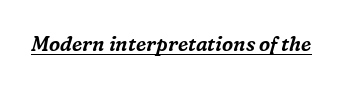
Q: Is the text italic (slanted)? A: Yes, it leans right by about 16 degrees.
Q: Is the text underlined? A: Yes.
Q: Is the spacing between letters normal or unusually wide? A: Normal.
